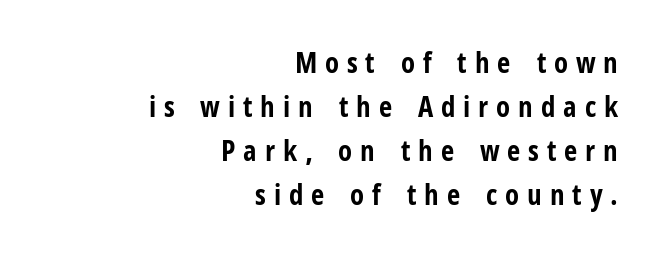
The specimen omits any rule beneath the text block's lines. Proportional: the letters do not fall into vertical columns. The rag falls on the left side of this text block. Rows of type keep a routine distance in the vertical direction. Strokes here are thick enough to call this a true bold.
